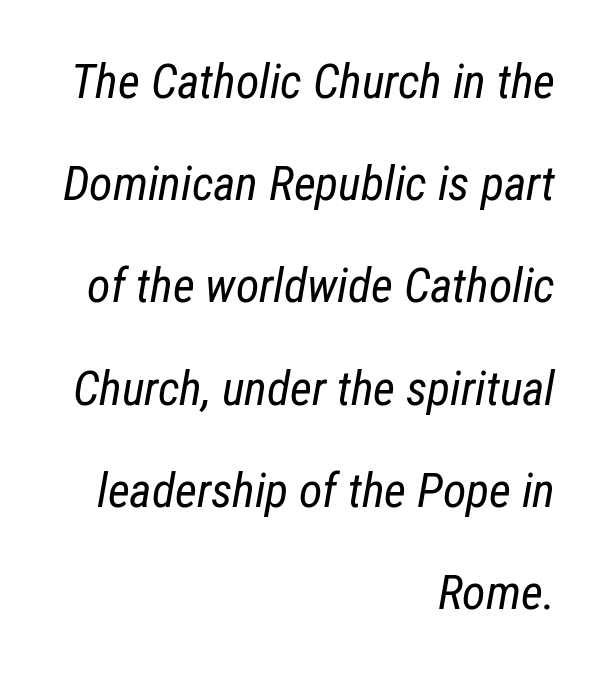
Q: Is the text bold? A: No.
Q: Is the text italic (slanted)? A: Yes, it leans right by about 12 degrees.
Q: Is the text underlined? A: No.
Q: How is the paragraph aligned? A: Right-aligned.
Q: Is the spacing between letters normal or unusually wide? A: Normal.
Q: Is the spacing between lines tight, normal or loose? A: Loose.
Q: Width (condensed, normal, or wide)? A: Condensed.
Q: Stroke contrast? A: Low.
Q: x-height? A: Medium.
Q: Monospaced? A: No.
